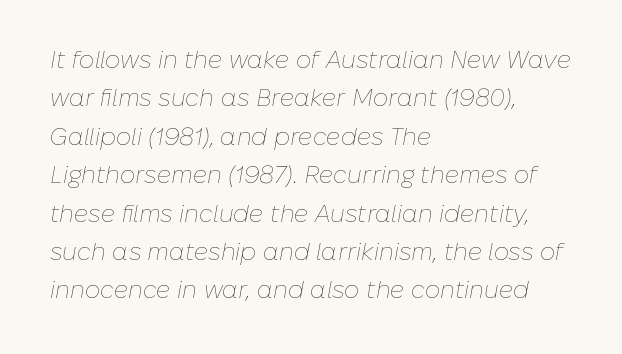
Quick note: interline space is typical. One-word summary of the alignment: left. Style check: oblique. The rendering keeps characters at their native spacing.
